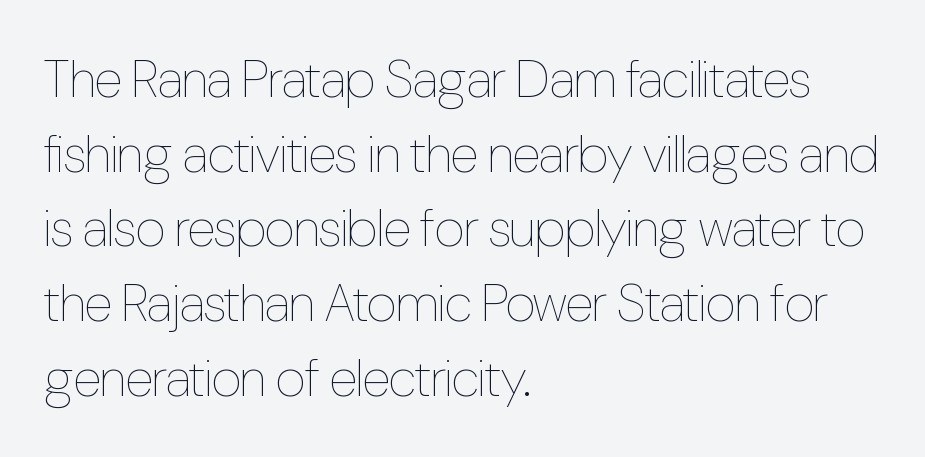
Q: Is the text bold? A: No.
Q: Is the text italic (slanted)? A: No, it is upright.
Q: Is the text underlined? A: No.
Q: How is the paragraph aligned? A: Left-aligned.
Q: Is the spacing between letters normal or unusually wide? A: Normal.
Q: Is the spacing between lines tight, normal or loose? A: Normal.
Q: Width (condensed, normal, or wide)? A: Condensed.
Q: Stroke contrast? A: Low.
Q: x-height? A: Medium.
Q: Monospaced? A: No.
